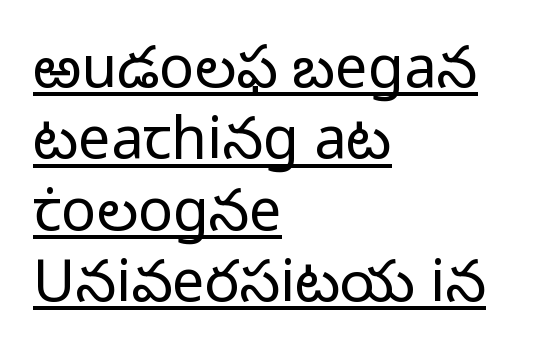
The image shows 58 px light sans-serif type, upright; set left-aligned, line spacing 1.23x, normal letter spacing, underlined; low stroke contrast and a medium x-height.
